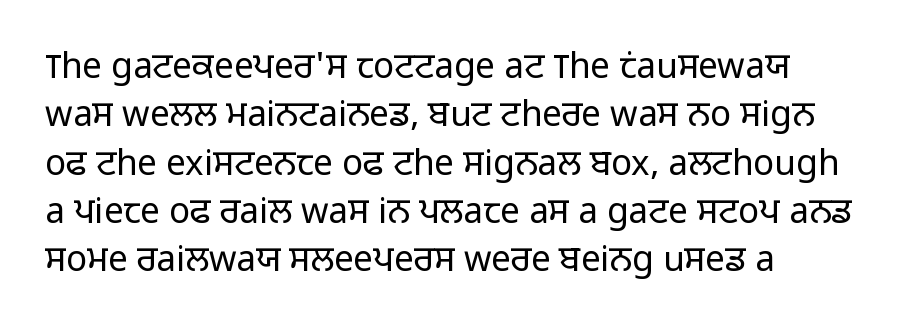
It's the straight-up-and-down kind of type. This sample has the flowing, uneven cadence of proportional lettering. The weight would be labelled regular, book, light, or lighter still. Nobody touched the tracking dial on this one.
